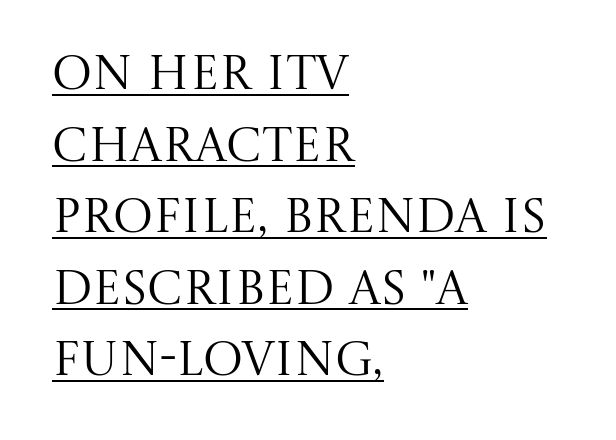
Notice how the stems are strictly vertical — no italics here. Note the varied advance widths — an 'i' is clearly narrower than an 'm'. This rendering leaves character spacing at its baseline value. Compared with typical paragraphs, the rows here are spaced about the same. Caption: lettering with a line underneath.
